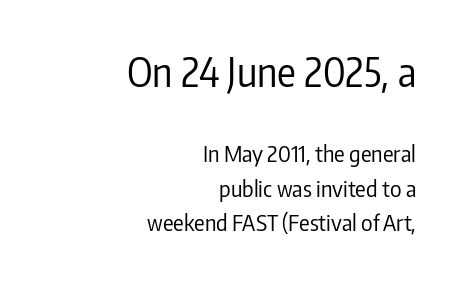
No feet cap the strokes, marking this as sans-serif type. The designer gave the opening block more size than the closing block. No letter is thick-stroked: the sample isn't bold. Underlining? Definitely not there. Nope, not italic — everything's standing straight. The setting favours the right margin, as signatures and pull-quotes sometimes do.
